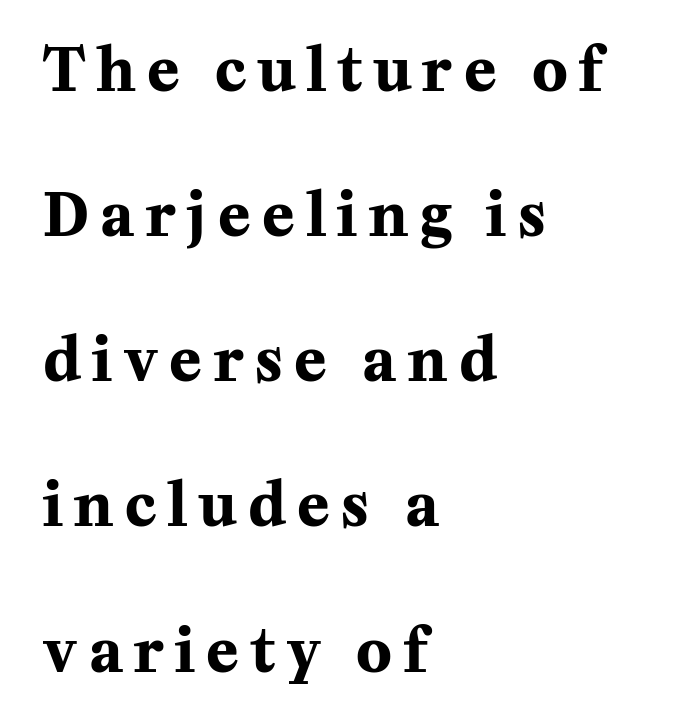
The image shows 59 px bold serif type, upright; set left-aligned, loose line spacing (2.46x), unusually wide letter spacing (+0.2 em), not underlined; medium stroke contrast and a medium x-height.
